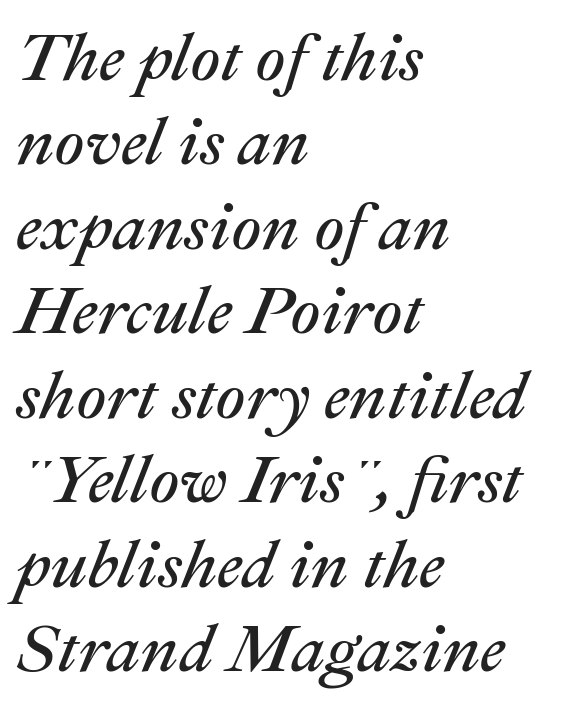
{"italic": "yes", "lean": "right", "slant_degrees": 22, "bold": "no", "weight": "regular", "width": "normal", "stroke_contrast": "medium", "x_height": "medium", "monospaced": "no", "underline": "no", "align": "left", "line_spacing": "normal", "line_spacing_ratio": 1.26, "letter_spacing": "normal", "letter_spacing_em": 0.0, "glyph_px": 67}
